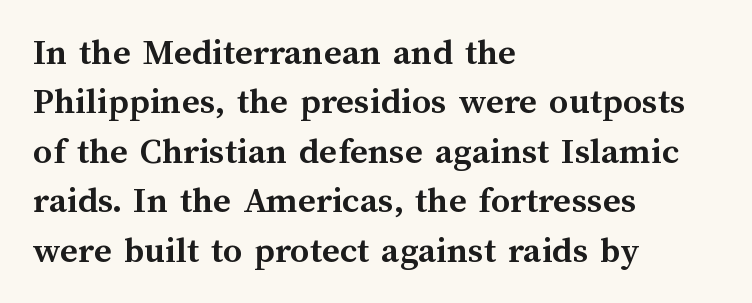
The image shows 38 px semibold type, upright; set left-aligned, normal line spacing (1.3x), normal letter spacing, not underlined; medium stroke contrast and a medium x-height.
